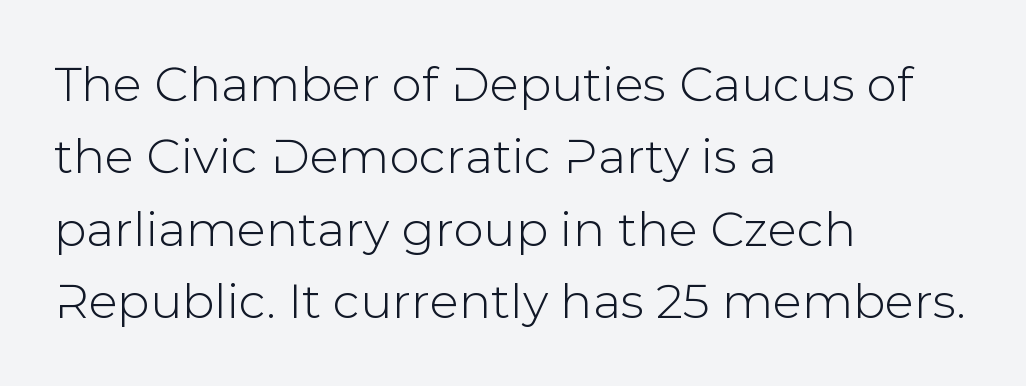
{"serif": "no", "italic": "no", "width": "normal", "stroke_contrast": "low", "x_height": "medium", "monospaced": "no", "underline": "no", "align": "left", "line_spacing": "normal", "line_spacing_ratio": 1.51, "letter_spacing": "normal", "letter_spacing_em": 0.0, "glyph_px": 48}
